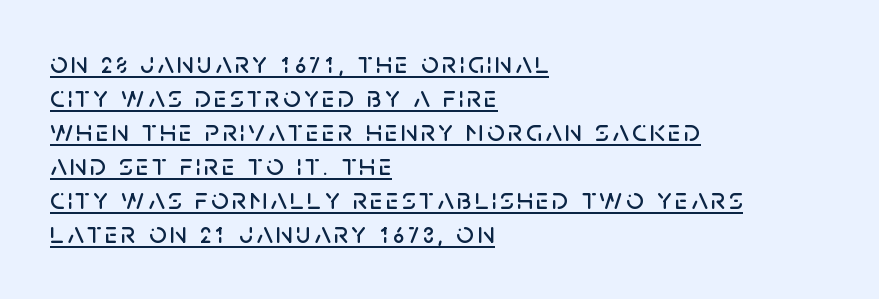
Q: Is the text italic (slanted)? A: No, it is upright.
Q: Is the typeface a serif or a sans-serif typeface? A: Sans-serif.
Q: Is the text underlined? A: Yes.
Q: How is the paragraph aligned? A: Left-aligned.
Q: Is the spacing between lines tight, normal or loose? A: Tight.
Q: Width (condensed, normal, or wide)? A: Normal.
Q: Stroke contrast? A: Low.
Q: x-height? A: Large.
Q: Monospaced? A: No.
